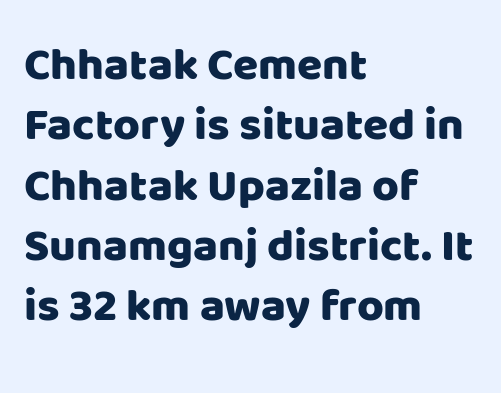
Q: Is the text italic (slanted)? A: No, it is upright.
Q: Is the typeface a serif or a sans-serif typeface? A: Sans-serif.
Q: Is the text underlined? A: No.
Q: How is the paragraph aligned? A: Left-aligned.
Q: Is the spacing between letters normal or unusually wide? A: Normal.
Q: Is the spacing between lines tight, normal or loose? A: Normal.
Q: Width (condensed, normal, or wide)? A: Normal.
Q: Stroke contrast? A: Low.
Q: x-height? A: Large.
Q: Monospaced? A: No.
